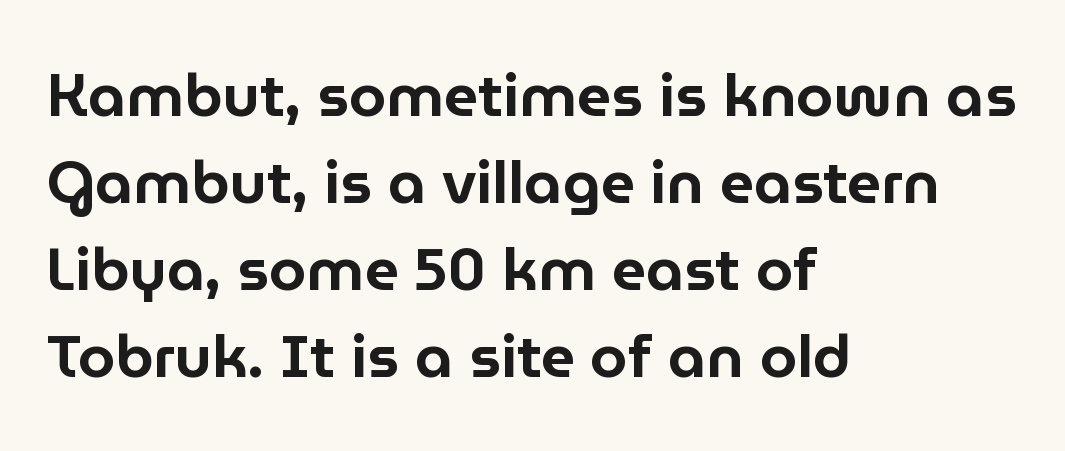
Q: Is the text italic (slanted)? A: No, it is upright.
Q: Is the typeface a serif or a sans-serif typeface? A: Sans-serif.
Q: Is the text underlined? A: No.
Q: How is the paragraph aligned? A: Left-aligned.
Q: Is the spacing between letters normal or unusually wide? A: Normal.
Q: Is the spacing between lines tight, normal or loose? A: Normal.
Q: Width (condensed, normal, or wide)? A: Normal.
Q: Stroke contrast? A: Low.
Q: x-height? A: Medium.
Q: Monospaced? A: No.
